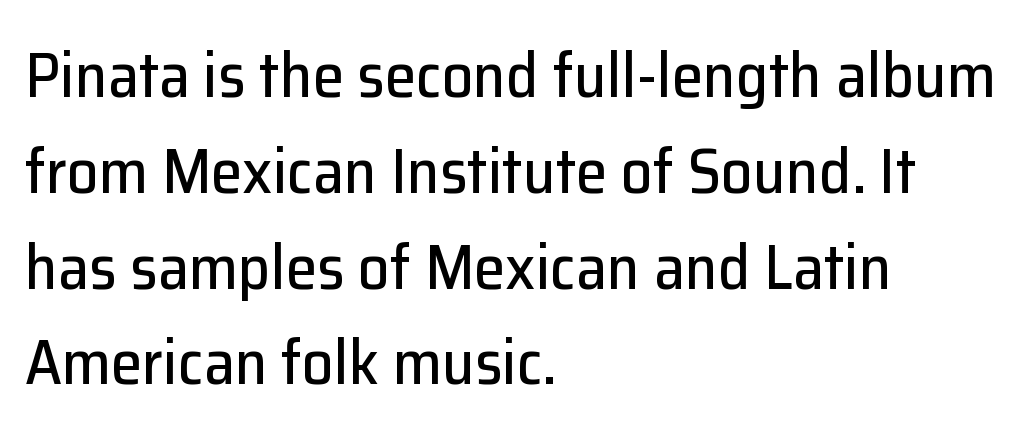
{"serif": "no", "italic": "no", "width": "normal", "stroke_contrast": "low", "x_height": "medium", "monospaced": "no", "underline": "no", "align": "left", "line_spacing": "normal", "line_spacing_ratio": 1.52, "letter_spacing": "normal", "letter_spacing_em": 0.0, "glyph_px": 63}
